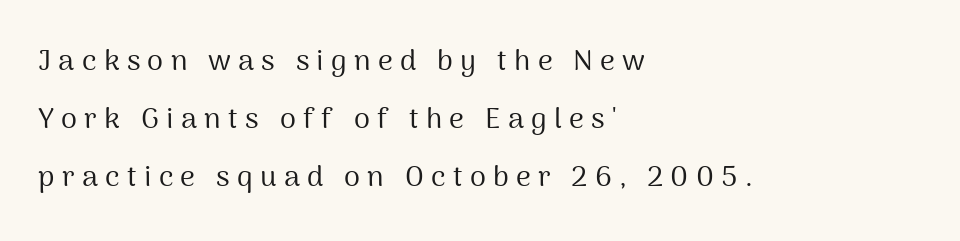
Q: Is the text bold? A: No.
Q: Is the text italic (slanted)? A: No, it is upright.
Q: Is the typeface a serif or a sans-serif typeface? A: Sans-serif.
Q: Is the text underlined? A: No.
Q: How is the paragraph aligned? A: Left-aligned.
Q: Is the spacing between letters normal or unusually wide? A: Unusually wide.
Q: Is the spacing between lines tight, normal or loose? A: Loose.
Q: Width (condensed, normal, or wide)? A: Normal.
Q: Stroke contrast? A: Medium.
Q: x-height? A: Medium.
Q: Monospaced? A: No.
